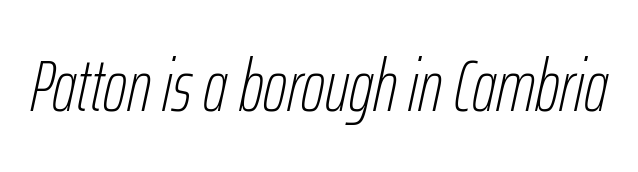
{"italic": "yes", "lean": "right", "slant_degrees": 12, "bold": "no", "weight": "thin", "width": "condensed", "stroke_contrast": "low", "x_height": "medium", "monospaced": "no", "underline": "no", "letter_spacing": "normal", "letter_spacing_em": 0.0, "glyph_px": 73}
